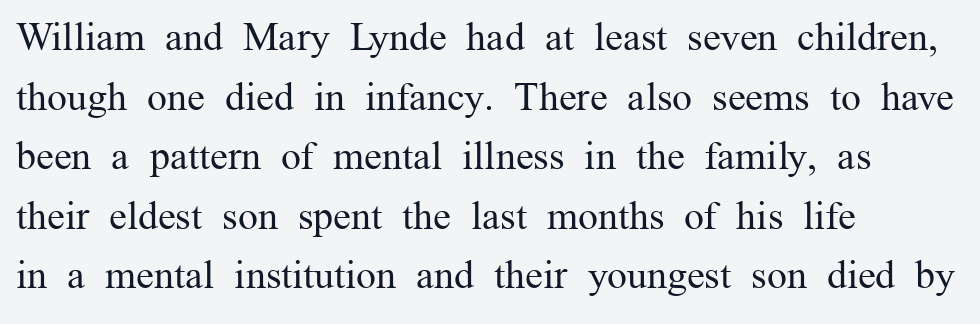
The face used here is proportionally spaced, like ordinary book or web type. These glyphs show unthickened strokes, regular width or finer. Horizontal bands of white between lines are of average thickness. Are there feet on the stems? There are — it's a serif. The paragraph has a hard left edge and a soft right edge.
